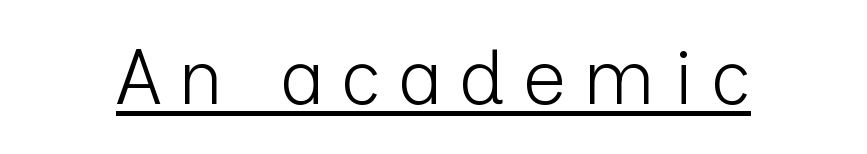
The image shows 77 px light sans-serif type, upright; set unusually wide letter spacing (+0.22 em), underlined; low stroke contrast and a medium x-height.
